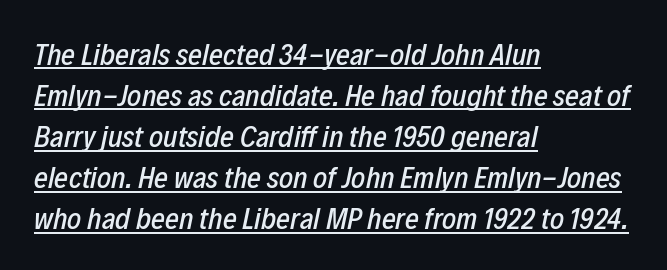
Q: Is the text italic (slanted)? A: Yes, it leans right by about 12 degrees.
Q: Is the text underlined? A: Yes.
Q: How is the paragraph aligned? A: Left-aligned.
Q: Is the spacing between letters normal or unusually wide? A: Normal.
Q: Is the spacing between lines tight, normal or loose? A: Normal.
Q: Width (condensed, normal, or wide)? A: Condensed.
Q: Stroke contrast? A: Low.
Q: x-height? A: Medium.
Q: Monospaced? A: No.
